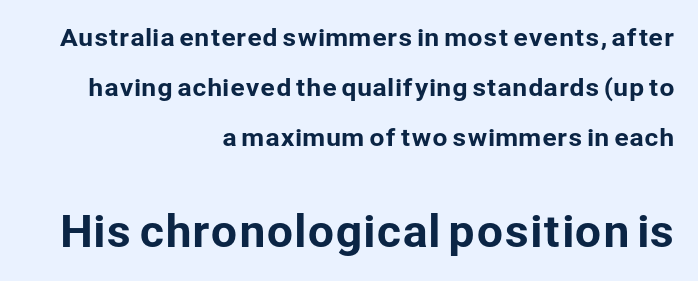
{"serif": "no", "italic": "no", "width": "normal", "stroke_contrast": "low", "x_height": "medium", "monospaced": "no", "underline": "no", "align": "right", "line_spacing": "loose", "line_spacing_ratio": 2.09, "letter_spacing": "normal", "letter_spacing_em": 0.0, "larger_block": "second", "size_ratio": 1.75, "glyph_px": 42}
